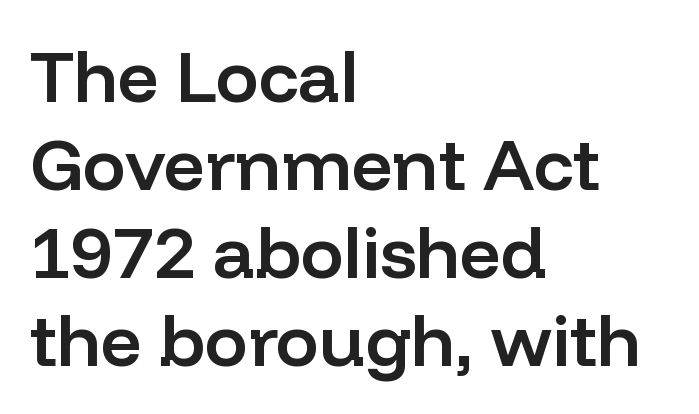
Q: Is the text bold? A: Semi-bold.
Q: Is the text italic (slanted)? A: No, it is upright.
Q: Is the typeface a serif or a sans-serif typeface? A: Sans-serif.
Q: Is the text underlined? A: No.
Q: How is the paragraph aligned? A: Left-aligned.
Q: Is the spacing between letters normal or unusually wide? A: Normal.
Q: Width (condensed, normal, or wide)? A: Normal.
Q: Stroke contrast? A: Low.
Q: x-height? A: Medium.
Q: Monospaced? A: No.
